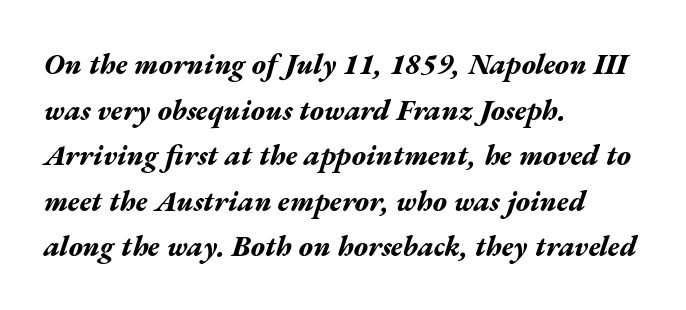
Glyph-to-glyph distance matches everyday printed text. These lines sit exactly where default settings would place them. Looking at the ascenders, they clearly lean. The baseline area is clear.
